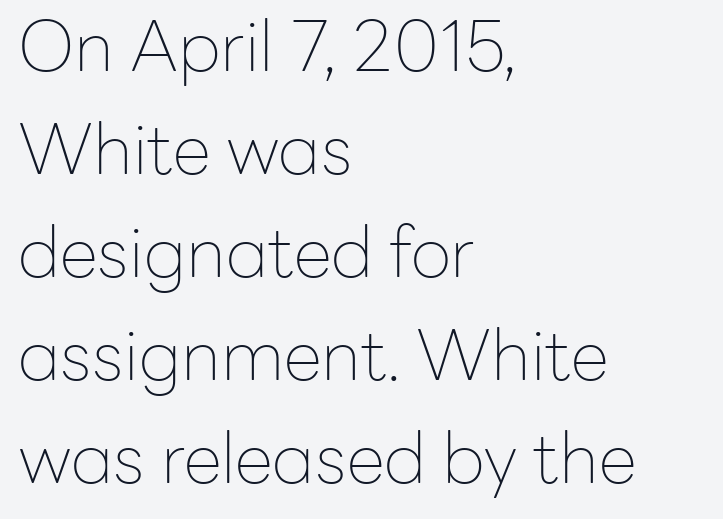
The image shows 70 px thin sans-serif type, upright; set left-aligned, normal line spacing (1.47x), normal letter spacing, not underlined; low stroke contrast and a medium x-height.
